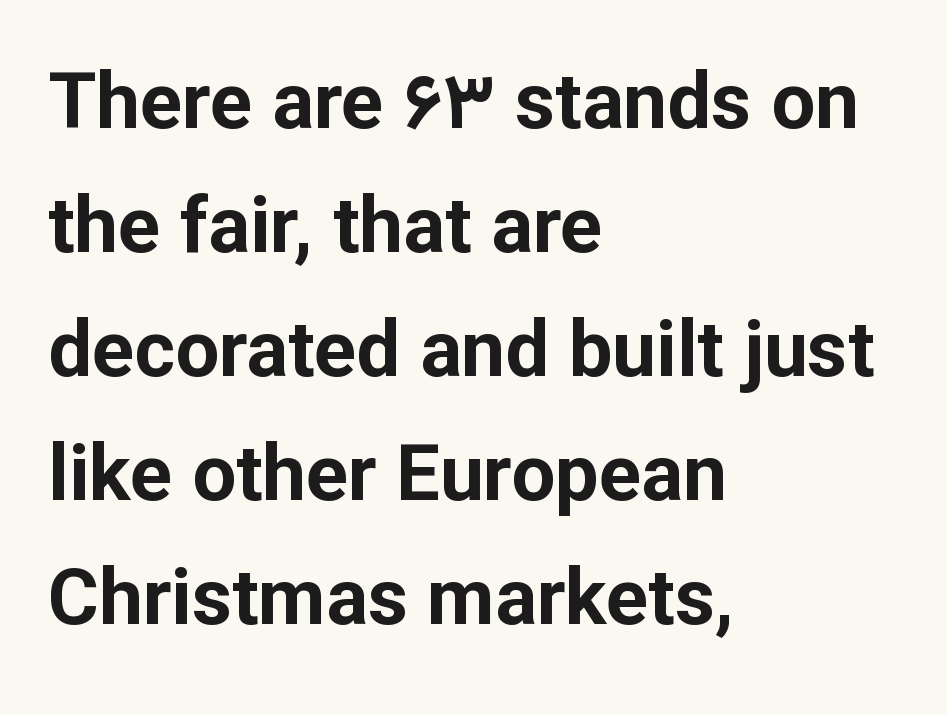
Q: Is the text bold? A: Yes.
Q: Is the text italic (slanted)? A: No, it is upright.
Q: Is the typeface a serif or a sans-serif typeface? A: Sans-serif.
Q: Is the text underlined? A: No.
Q: How is the paragraph aligned? A: Left-aligned.
Q: Is the spacing between letters normal or unusually wide? A: Normal.
Q: Is the spacing between lines tight, normal or loose? A: Normal.
Q: Width (condensed, normal, or wide)? A: Normal.
Q: Stroke contrast? A: Low.
Q: x-height? A: Medium.
Q: Monospaced? A: No.
